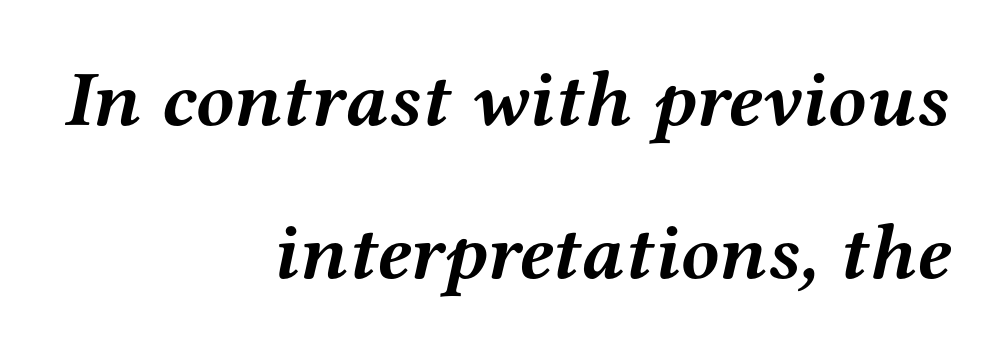
{"serif": "yes", "italic": "yes", "lean": "right", "slant_degrees": 12, "bold": "yes", "weight": "semibold", "width": "wide", "stroke_contrast": "medium", "x_height": "medium", "monospaced": "no", "underline": "no", "align": "right", "line_spacing": "loose", "line_spacing_ratio": 1.94, "letter_spacing": "normal", "letter_spacing_em": 0.0, "glyph_px": 79}
